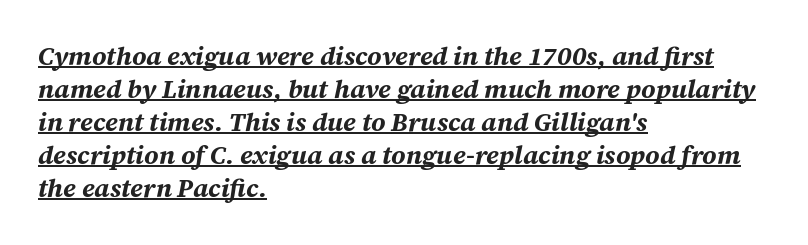
{"italic": "yes", "lean": "right", "slant_degrees": 12, "bold": "yes", "underline": "yes", "align": "left", "line_spacing": "normal", "line_spacing_ratio": 1.27, "letter_spacing": "normal", "letter_spacing_em": 0.0, "glyph_px": 26}
